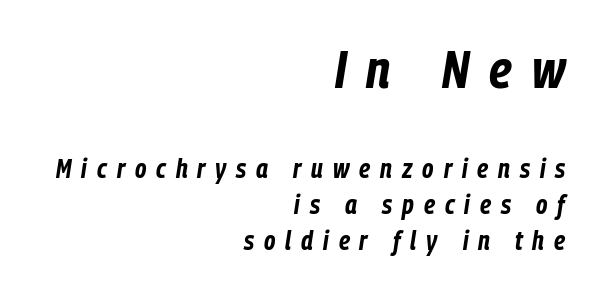
The image shows 53 px bold, condensed type, italic (leaning right); set right-aligned, normal line spacing (1.39x), unusually wide letter spacing (+0.38 em), not underlined; the first (top) block is 2.04x larger; low stroke contrast and a medium x-height.
